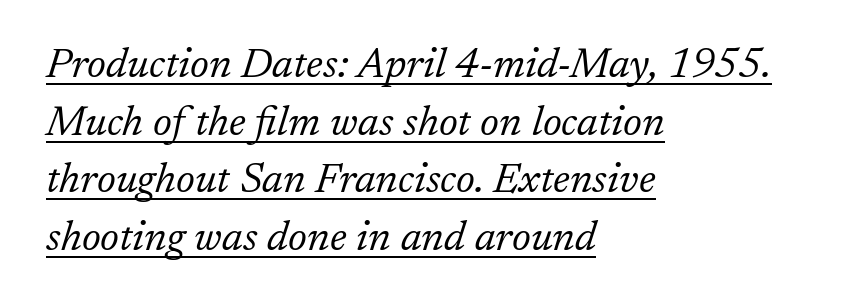
Q: Is the text bold? A: No.
Q: Is the text italic (slanted)? A: Yes, it leans right by about 17 degrees.
Q: Is the typeface a serif or a sans-serif typeface? A: Serif.
Q: Is the text underlined? A: Yes.
Q: How is the paragraph aligned? A: Left-aligned.
Q: Is the spacing between letters normal or unusually wide? A: Normal.
Q: Is the spacing between lines tight, normal or loose? A: Normal.
Q: Width (condensed, normal, or wide)? A: Normal.
Q: Stroke contrast? A: Low.
Q: x-height? A: Medium.
Q: Monospaced? A: No.
